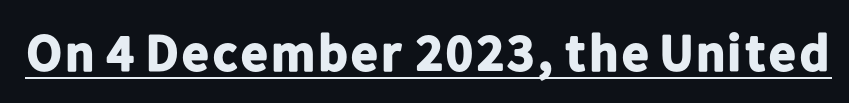
Q: Is the text bold? A: Yes.
Q: Is the text italic (slanted)? A: No, it is upright.
Q: Is the typeface a serif or a sans-serif typeface? A: Sans-serif.
Q: Is the text underlined? A: Yes.
Q: Is the spacing between letters normal or unusually wide? A: Normal.
Q: Width (condensed, normal, or wide)? A: Normal.
Q: Stroke contrast? A: Low.
Q: x-height? A: Medium.
Q: Monospaced? A: No.
